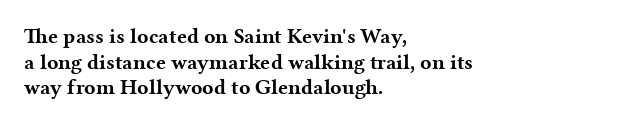
The image shows 21 px bold type, upright; set left-aligned, line spacing 1.22x, normal letter spacing, not underlined.
